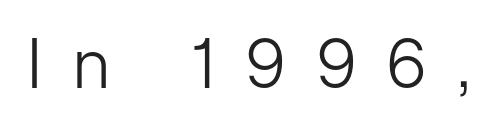
The passage shown is not underscored anywhere. Looks like regular typesetting: each glyph gets only the width it needs. The rendering shows plain stroke endings on the letterforms — a sans-serif design. Upright lettering throughout.
